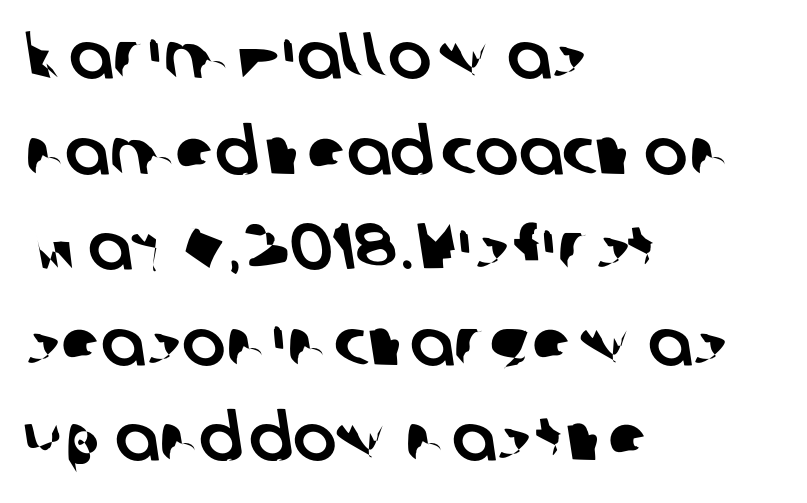
Q: Is the typeface a serif or a sans-serif typeface? A: Sans-serif.
Q: Is the text underlined? A: No.
Q: How is the paragraph aligned? A: Left-aligned.
Q: Is the spacing between letters normal or unusually wide? A: Normal.
Q: Is the spacing between lines tight, normal or loose? A: Normal.
Q: Width (condensed, normal, or wide)? A: Normal.
Q: Stroke contrast? A: Low.
Q: x-height? A: Medium.
Q: Monospaced? A: No.
